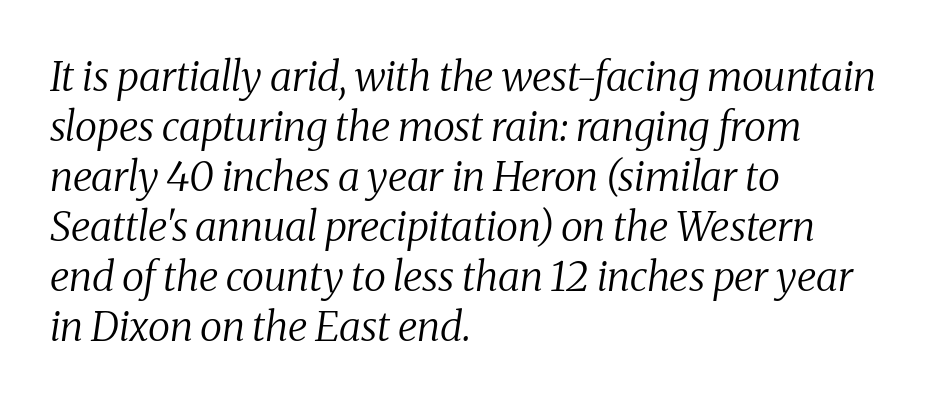
Q: Is the text bold? A: No.
Q: Is the text italic (slanted)? A: Yes, it leans right by about 8 degrees.
Q: Is the typeface a serif or a sans-serif typeface? A: Serif.
Q: Is the text underlined? A: No.
Q: How is the paragraph aligned? A: Left-aligned.
Q: Is the spacing between letters normal or unusually wide? A: Normal.
Q: Width (condensed, normal, or wide)? A: Normal.
Q: Stroke contrast? A: Medium.
Q: x-height? A: Medium.
Q: Monospaced? A: No.
